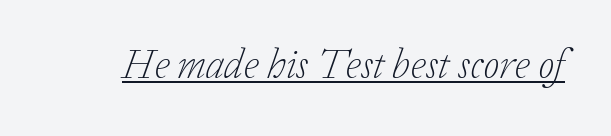
{"serif": "yes", "italic": "yes", "lean": "right", "slant_degrees": 20, "bold": "no", "weight": "light", "width": "normal", "stroke_contrast": "low", "x_height": "medium", "monospaced": "no", "underline": "yes", "letter_spacing": "normal", "letter_spacing_em": 0.0, "glyph_px": 41}
